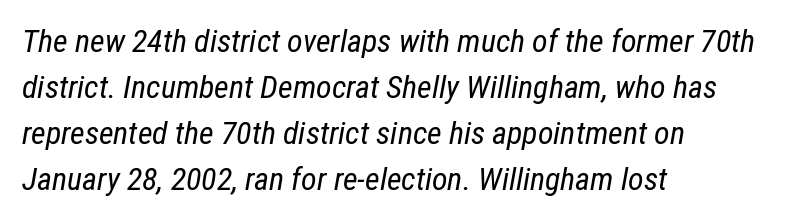
Q: Is the text bold? A: No.
Q: Is the text italic (slanted)? A: Yes, it leans right by about 12 degrees.
Q: Is the text underlined? A: No.
Q: How is the paragraph aligned? A: Left-aligned.
Q: Is the spacing between letters normal or unusually wide? A: Normal.
Q: Is the spacing between lines tight, normal or loose? A: Normal.
Q: Width (condensed, normal, or wide)? A: Condensed.
Q: Stroke contrast? A: Low.
Q: x-height? A: Medium.
Q: Monospaced? A: No.
